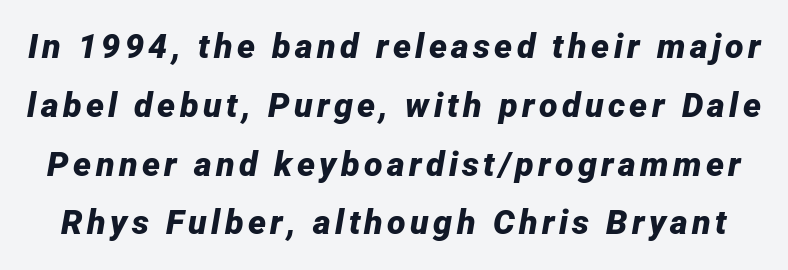
{"italic": "yes", "lean": "right", "slant_degrees": 12, "bold": "yes", "weight": "bold", "width": "normal", "stroke_contrast": "low", "x_height": "medium", "monospaced": "no", "underline": "no", "line_spacing_ratio": 1.73, "glyph_px": 34}
